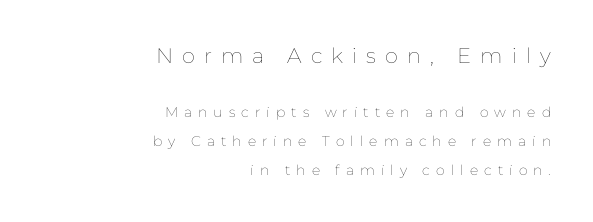
Q: Is the text bold? A: No.
Q: Is the text italic (slanted)? A: No, it is upright.
Q: Is the text underlined? A: No.
Q: How is the paragraph aligned? A: Right-aligned.
Q: Is the spacing between letters normal or unusually wide? A: Unusually wide.
Q: Is the spacing between lines tight, normal or loose? A: Loose.
Q: Which block of text is set in a larger size, the first (top) or the second (bottom)? A: The first (top) one.
